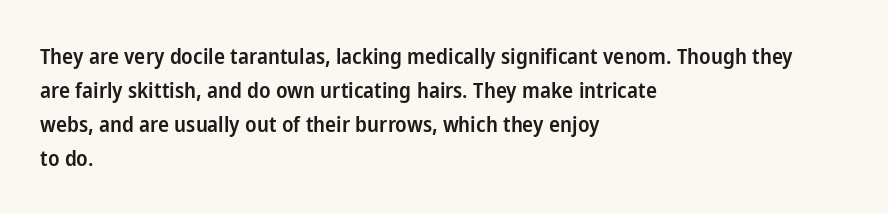
The image shows 22 px text type, upright; set left-aligned, normal line spacing (1.54x), normal letter spacing, not underlined.
